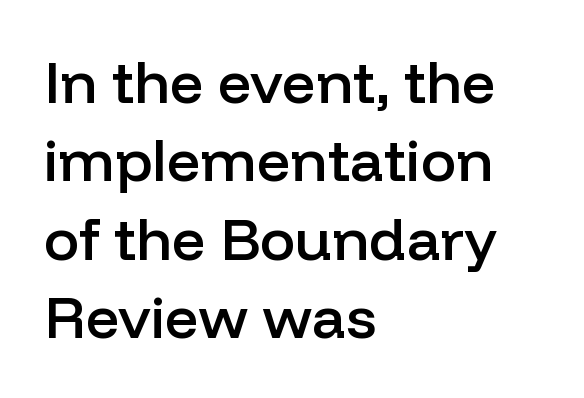
Q: Is the text bold? A: Semi-bold.
Q: Is the text italic (slanted)? A: No, it is upright.
Q: Is the typeface a serif or a sans-serif typeface? A: Sans-serif.
Q: Is the text underlined? A: No.
Q: How is the paragraph aligned? A: Left-aligned.
Q: Is the spacing between letters normal or unusually wide? A: Normal.
Q: Is the spacing between lines tight, normal or loose? A: Normal.
Q: Width (condensed, normal, or wide)? A: Normal.
Q: Stroke contrast? A: Low.
Q: x-height? A: Medium.
Q: Monospaced? A: No.
